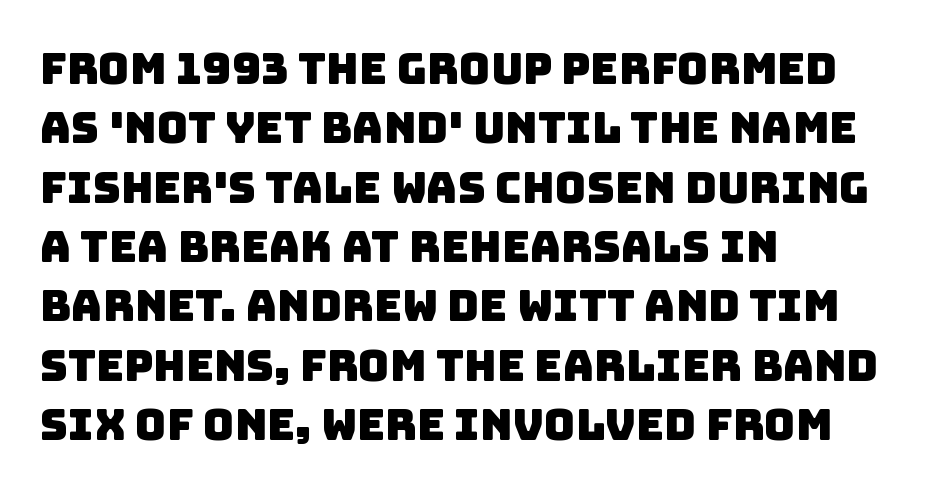
{"serif": "no", "width": "normal", "stroke_contrast": "low", "x_height": "large", "monospaced": "no", "underline": "no", "align": "left", "line_spacing": "normal", "line_spacing_ratio": 1.38, "letter_spacing": "normal", "letter_spacing_em": 0.0, "glyph_px": 43}
